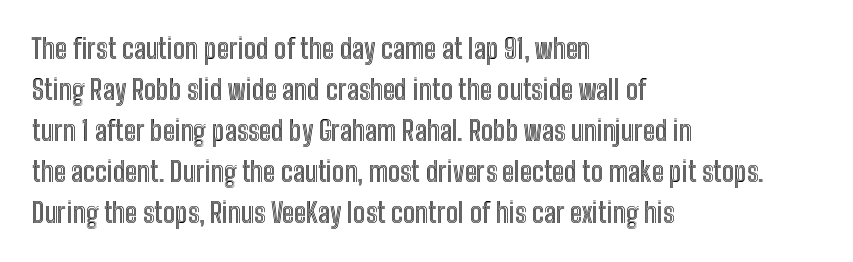
{"italic": "no", "underline": "no", "align": "left", "line_spacing": "normal", "line_spacing_ratio": 1.52, "letter_spacing": "normal", "letter_spacing_em": 0.0, "glyph_px": 27}
